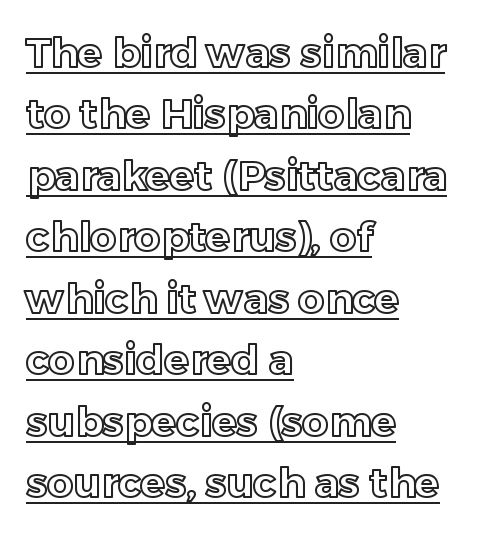
The image shows 41 px text type, upright; set left-aligned, normal line spacing (1.5x), normal letter spacing, underlined; a medium x-height.
